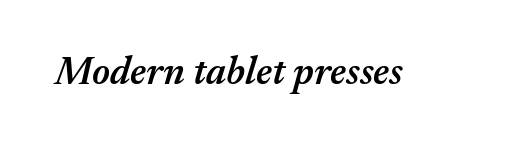
{"italic": "yes", "lean": "right", "slant_degrees": 17, "bold": "semi", "weight": "semibold", "width": "normal", "stroke_contrast": "medium", "x_height": "medium", "monospaced": "no", "underline": "no", "letter_spacing": "normal", "letter_spacing_em": 0.0, "glyph_px": 39}
